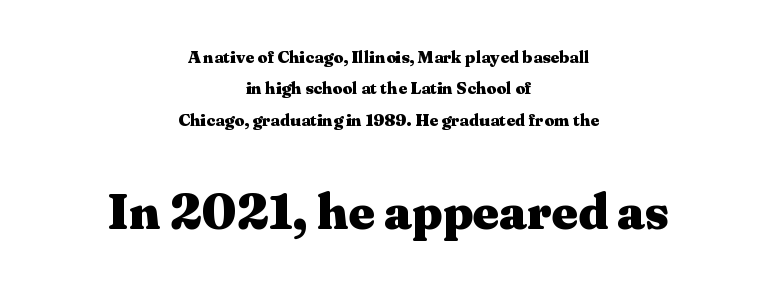
{"serif": "yes", "italic": "no", "bold": "yes", "weight": "heavy", "width": "wide", "stroke_contrast": "medium", "x_height": "medium", "monospaced": "no", "underline": "no", "align": "center", "line_spacing_ratio": 1.84, "letter_spacing": "normal", "letter_spacing_em": 0.0, "larger_block": "second", "size_ratio": 2.94, "glyph_px": 50}
